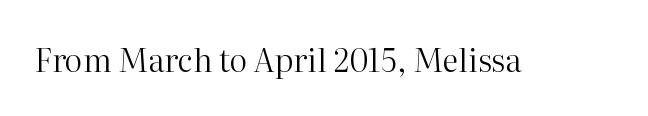
The axis of the letterforms is exactly vertical. Each word holds together tightly as a unit, with standard inter-letter gaps. Character widths vary here, with narrow letters taking less room than wide ones. The font sits on the lighter half of the weight spectrum, regular included.
